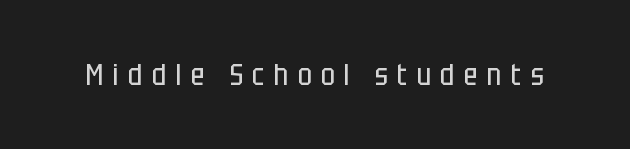
{"serif": "no", "italic": "no", "bold": "no", "weight": "regular", "width": "condensed", "stroke_contrast": "low", "x_height": "large", "monospaced": "no", "underline": "no", "letter_spacing": "wide", "letter_spacing_em": 0.31, "glyph_px": 30}
